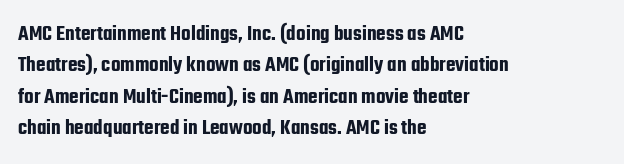
{"italic": "no", "underline": "no", "align": "left", "line_spacing": "normal", "line_spacing_ratio": 1.43, "letter_spacing": "normal", "letter_spacing_em": 0.0, "glyph_px": 22}
